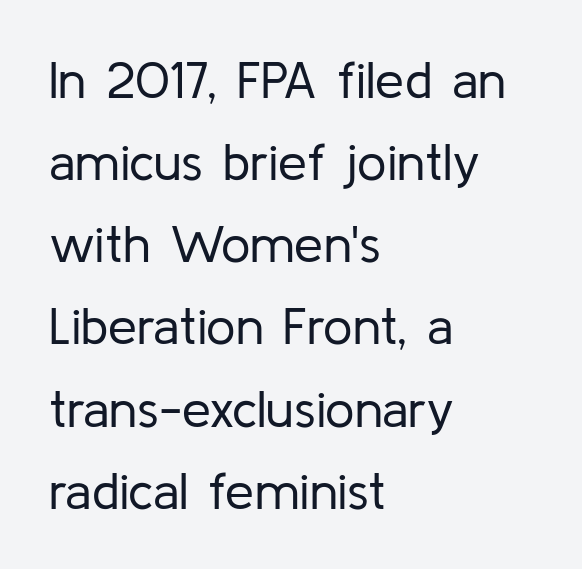
The image shows 52 px regular-weight sans-serif type, upright; set left-aligned, normal line spacing (1.58x), normal letter spacing, not underlined; low stroke contrast and a medium x-height.
